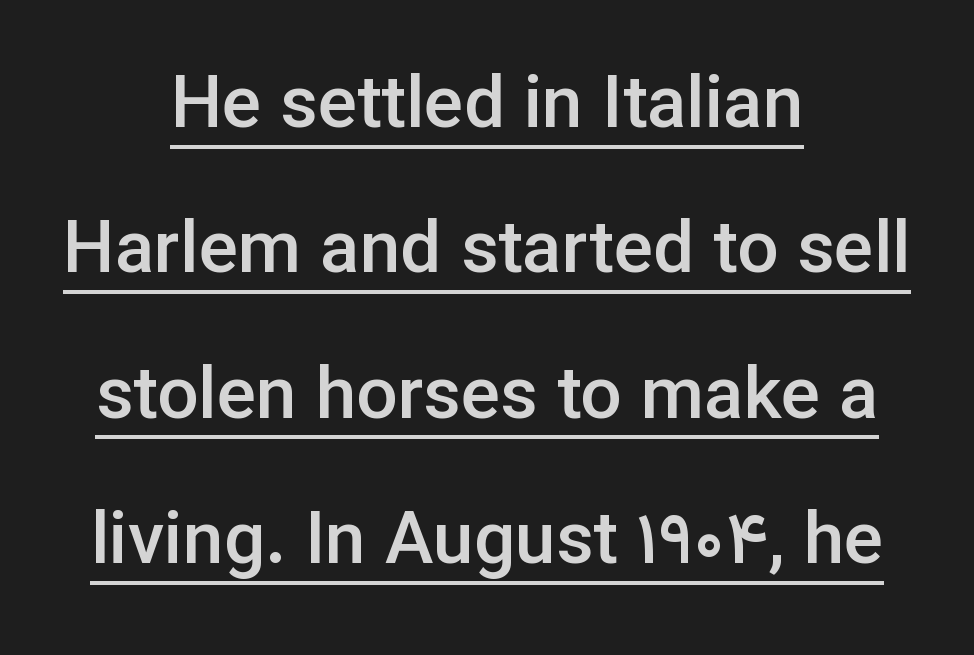
The letters advance in unequal steps, a hallmark of proportional type. Is this a sans? Yes — the strokes have no serifs. Students, note that the glyphs here touch the page at normal intervals. The space between consecutive lines is lavish. Where is the straight margin? There isn't one; the lines are centered. Summary of weight: moderately heavy, a semibold.
